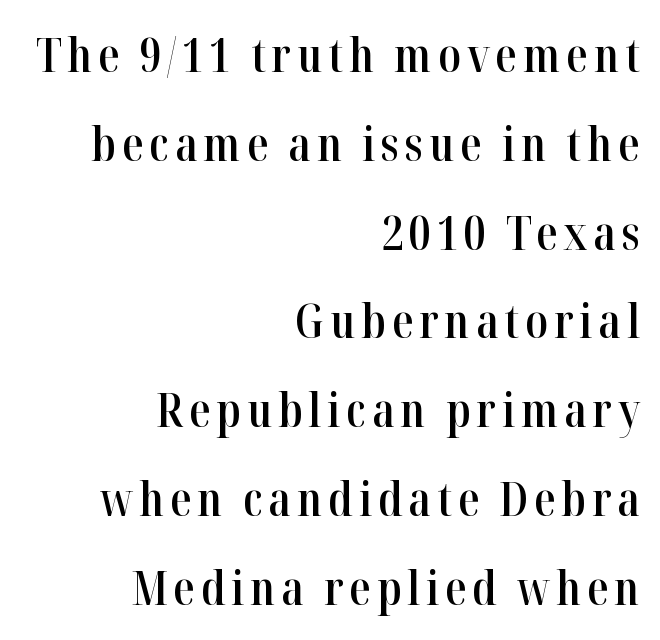
Style check: upright. The space beneath each line is pristine and unruled. Are there feet on the stems? There are — it's a serif. Character widths vary here, with narrow letters taking less room than wide ones. A semibold gives these letters moderate extra thickness, short of bold. Layout note: lines flush right.
